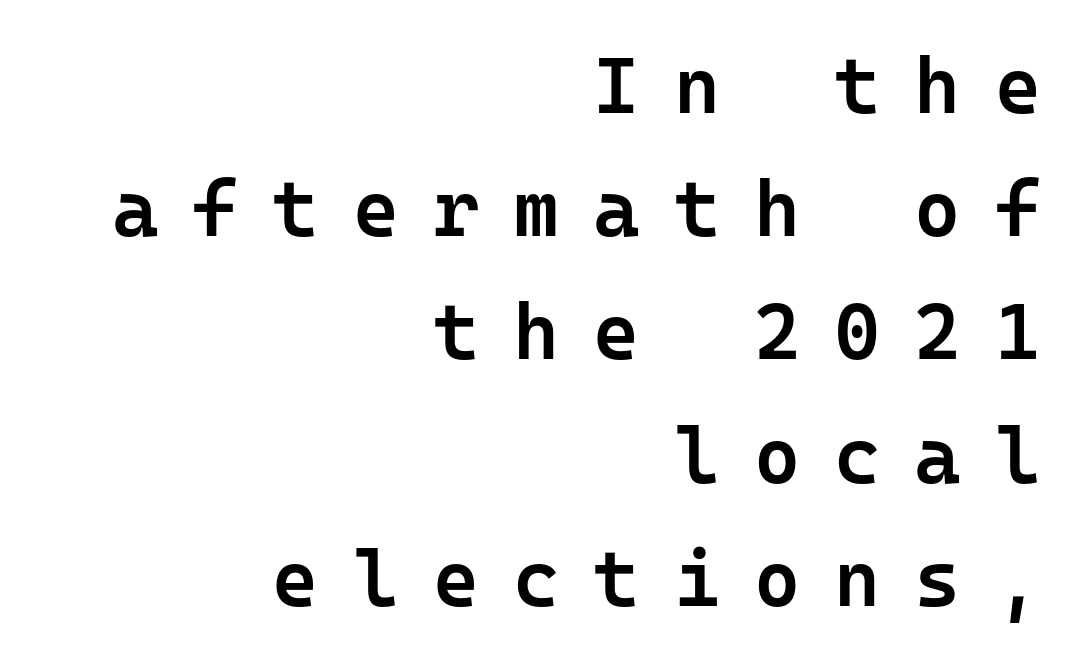
{"serif": "no", "italic": "no", "bold": "semi", "weight": "semibold", "width": "normal", "stroke_contrast": "low", "x_height": "medium", "monospaced": "yes", "underline": "no", "align": "right", "line_spacing": "normal", "line_spacing_ratio": 1.56, "letter_spacing": "wide", "letter_spacing_em": 0.43, "glyph_px": 79}
